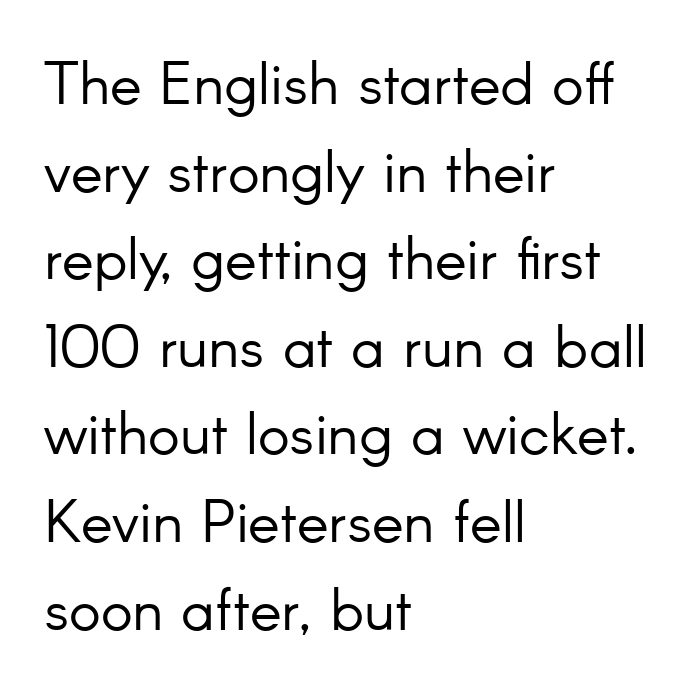
Q: Is the text bold? A: No.
Q: Is the text italic (slanted)? A: No, it is upright.
Q: Is the typeface a serif or a sans-serif typeface? A: Sans-serif.
Q: Is the text underlined? A: No.
Q: How is the paragraph aligned? A: Left-aligned.
Q: Is the spacing between letters normal or unusually wide? A: Normal.
Q: Is the spacing between lines tight, normal or loose? A: Normal.
Q: Width (condensed, normal, or wide)? A: Normal.
Q: Stroke contrast? A: Low.
Q: x-height? A: Small.
Q: Monospaced? A: No.
